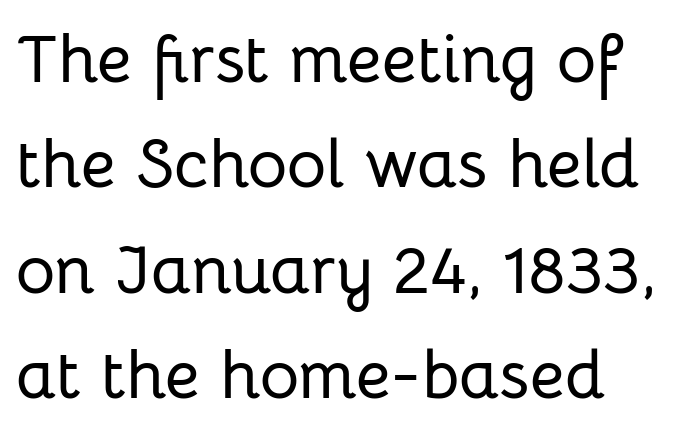
Q: Is the text italic (slanted)? A: No, it is upright.
Q: Is the typeface a serif or a sans-serif typeface? A: Sans-serif.
Q: Is the text underlined? A: No.
Q: How is the paragraph aligned? A: Left-aligned.
Q: Is the spacing between letters normal or unusually wide? A: Normal.
Q: Is the spacing between lines tight, normal or loose? A: Normal.
Q: Width (condensed, normal, or wide)? A: Normal.
Q: Stroke contrast? A: Low.
Q: x-height? A: Medium.
Q: Monospaced? A: No.
